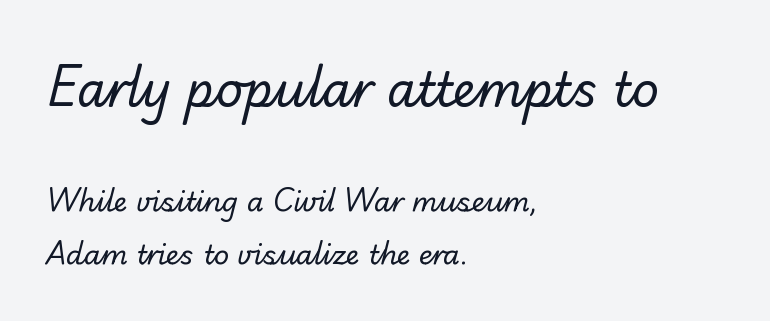
Proportional: the letters do not fall into vertical columns. Lines of text with bare space underneath. Successive baselines arrive slowly, with a big drop between each. On a weight scale, this lands at 450 or below.
